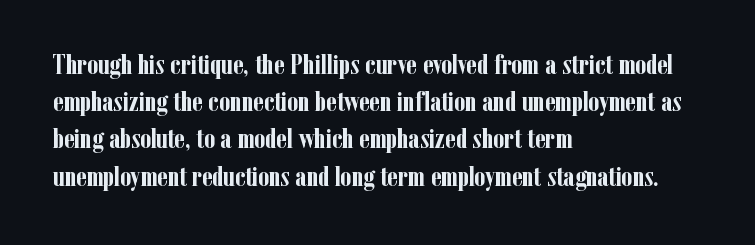
The image shows 28 px semibold, condensed serif type, upright; set left-aligned, normal line spacing (1.33x), normal letter spacing, not underlined; low stroke contrast and a medium x-height.
